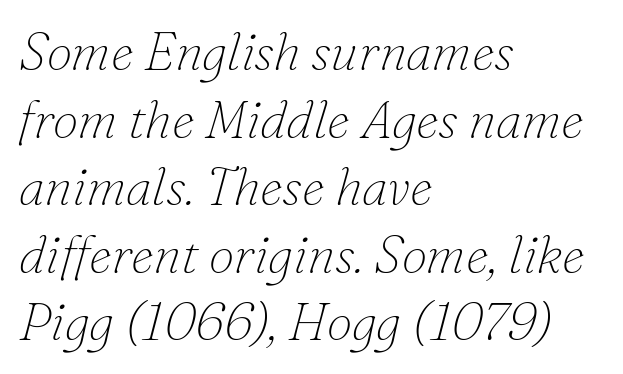
Emphasis-style slanted type is in use. The passage shown is typed in a proportional face where columns would drift. Reading down the block, your eye returns to a fixed left position each line. Old-style or modern, the face here clearly has serifs. Letter spacing: default.
